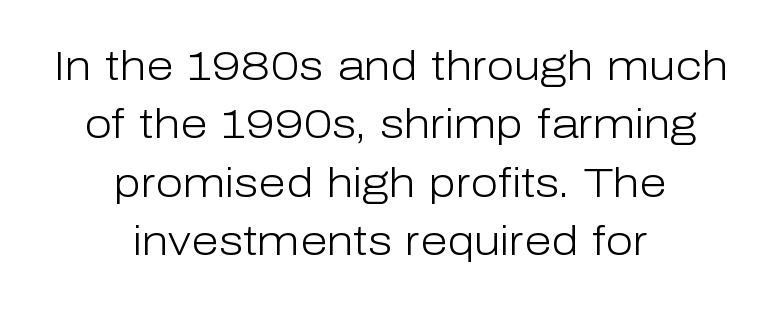
{"serif": "no", "italic": "no", "bold": "no", "weight": "light", "width": "normal", "stroke_contrast": "low", "x_height": "medium", "monospaced": "no", "underline": "no", "align": "center", "line_spacing": "normal", "line_spacing_ratio": 1.46, "letter_spacing": "normal", "letter_spacing_em": 0.0, "glyph_px": 40}
